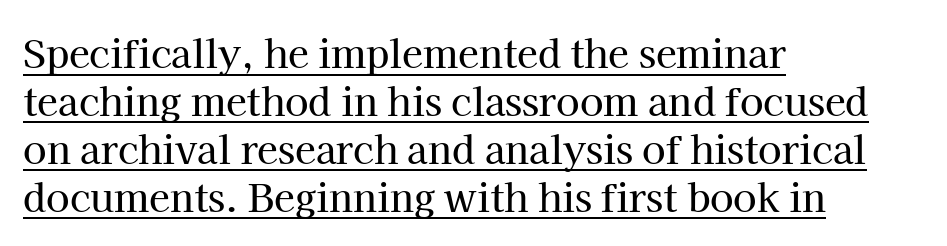
Q: Is the text italic (slanted)? A: No, it is upright.
Q: Is the typeface a serif or a sans-serif typeface? A: Serif.
Q: Is the text underlined? A: Yes.
Q: How is the paragraph aligned? A: Left-aligned.
Q: Is the spacing between letters normal or unusually wide? A: Normal.
Q: Is the spacing between lines tight, normal or loose? A: Normal.
Q: Width (condensed, normal, or wide)? A: Normal.
Q: Stroke contrast? A: High.
Q: x-height? A: Medium.
Q: Monospaced? A: No.
